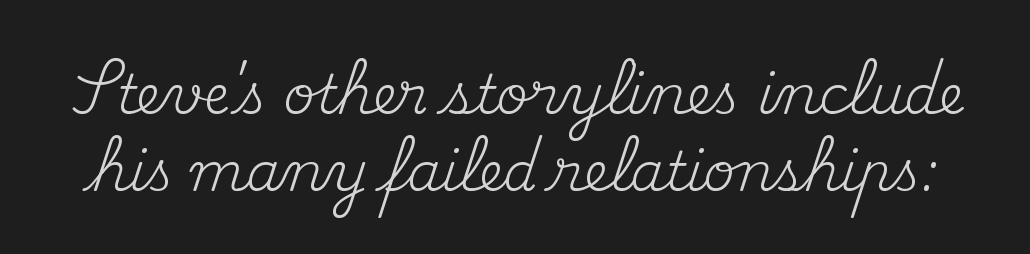
The image shows 54 px regular-weight serif type; set normal line spacing (1.43x), normal letter spacing, not underlined; medium stroke contrast and a small x-height.
